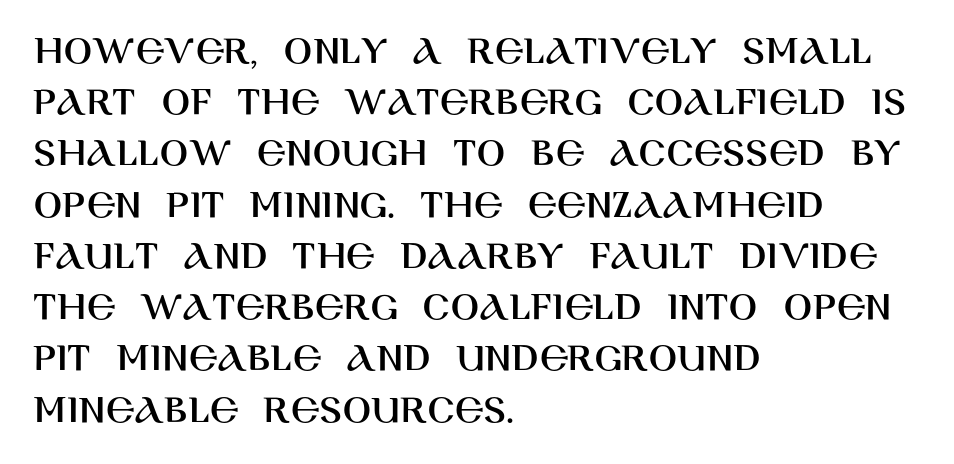
Q: Is the text italic (slanted)? A: No, it is upright.
Q: Is the typeface a serif or a sans-serif typeface? A: Sans-serif.
Q: Is the text underlined? A: No.
Q: How is the paragraph aligned? A: Left-aligned.
Q: Is the spacing between letters normal or unusually wide? A: Normal.
Q: Width (condensed, normal, or wide)? A: Normal.
Q: Stroke contrast? A: High.
Q: x-height? A: Large.
Q: Monospaced? A: No.
